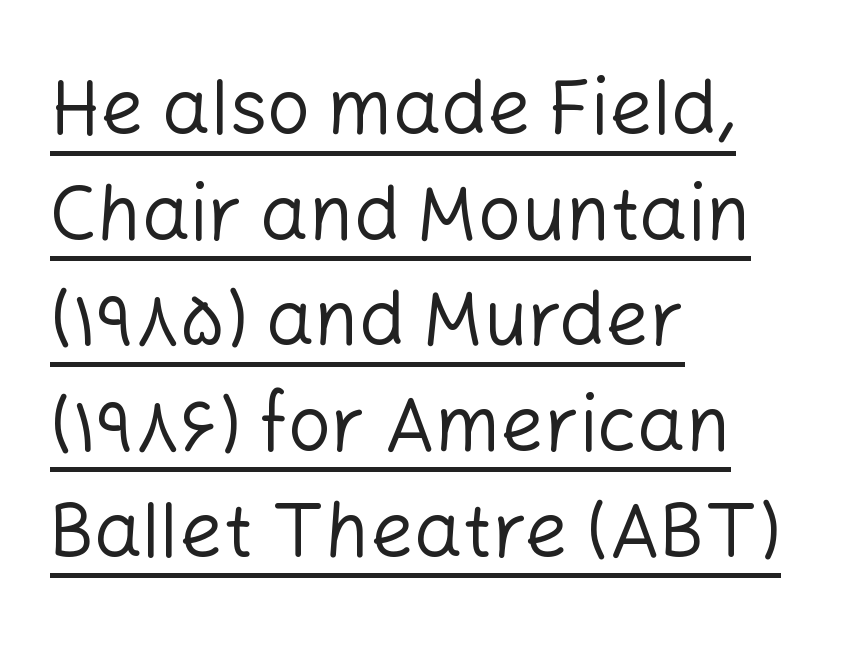
Serifs: no, the terminals of the letterforms are clean. Spacing verdict: proportional, widths tailored to each character. Default kerning and tracking; the words read as compact shapes. In designer terms, the underline attribute is active on this setting.
